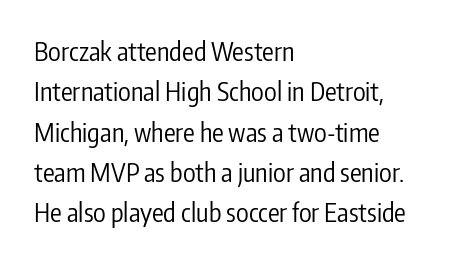
{"italic": "no", "bold": "no", "underline": "no", "align": "left", "line_spacing": "normal", "line_spacing_ratio": 1.55, "letter_spacing": "normal", "letter_spacing_em": 0.0, "glyph_px": 26}
